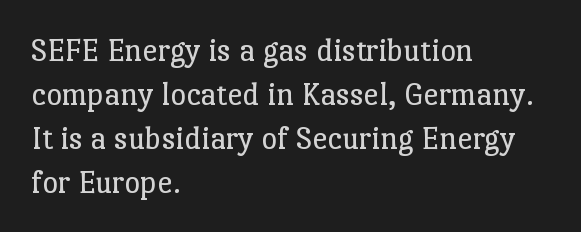
The image shows 34 px regular-weight serif type, upright; set left-aligned, normal line spacing (1.29x), normal letter spacing, not underlined; low stroke contrast and a medium x-height.
